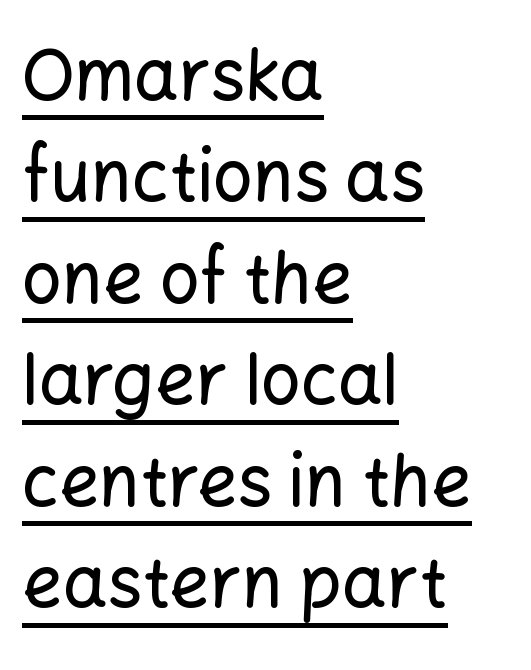
{"serif": "no", "italic": "no", "width": "normal", "stroke_contrast": "low", "x_height": "medium", "monospaced": "no", "underline": "yes", "align": "left", "line_spacing": "normal", "line_spacing_ratio": 1.45, "letter_spacing": "normal", "letter_spacing_em": 0.0, "glyph_px": 70}
